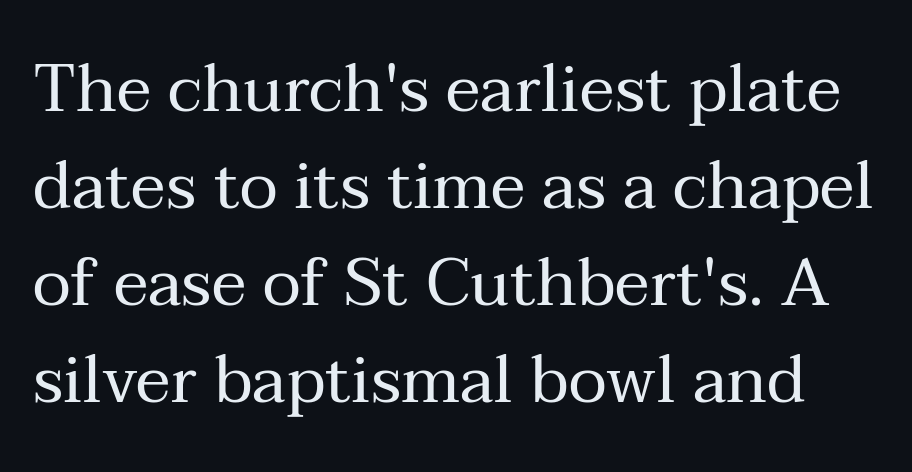
Q: Is the text bold? A: No.
Q: Is the text italic (slanted)? A: No, it is upright.
Q: Is the typeface a serif or a sans-serif typeface? A: Serif.
Q: Is the text underlined? A: No.
Q: Is the spacing between letters normal or unusually wide? A: Normal.
Q: Is the spacing between lines tight, normal or loose? A: Normal.
Q: Width (condensed, normal, or wide)? A: Normal.
Q: Stroke contrast? A: Medium.
Q: x-height? A: Medium.
Q: Monospaced? A: No.
